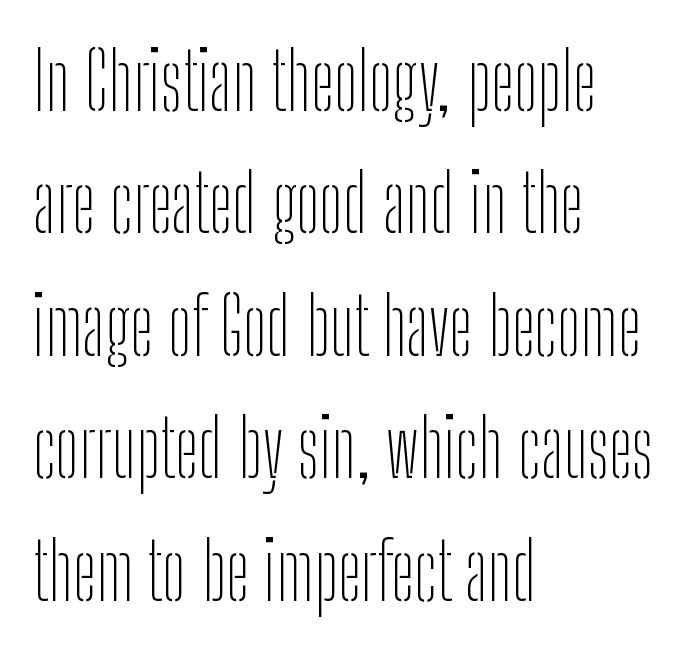
The image shows 79 px thin, condensed sans-serif type, upright; set left-aligned, normal line spacing (1.55x), normal letter spacing, not underlined; low stroke contrast and a medium x-height.
